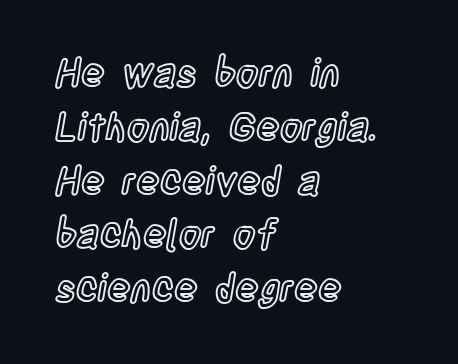
{"width": "condensed", "x_height": "large", "monospaced": "no", "underline": "no", "align": "left", "line_spacing": "normal", "line_spacing_ratio": 1.38, "letter_spacing": "normal", "letter_spacing_em": 0.0, "glyph_px": 39}
